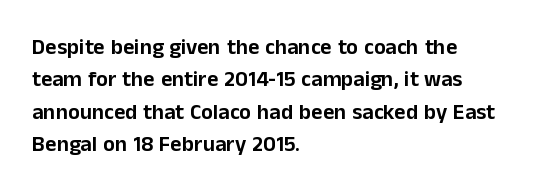
The image shows 22 px text type, upright; set left-aligned, normal line spacing (1.47x), normal letter spacing, not underlined.
